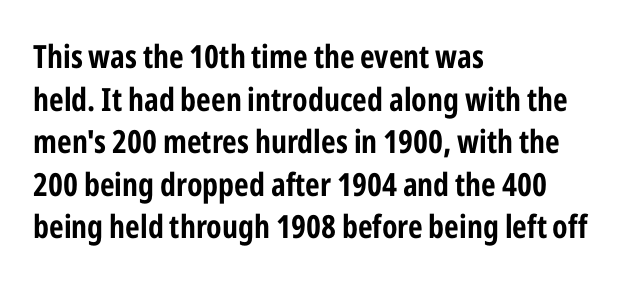
The image shows 32 px bold, condensed sans-serif type, upright; set left-aligned, normal line spacing (1.33x), normal letter spacing, not underlined; low stroke contrast and a medium x-height.
